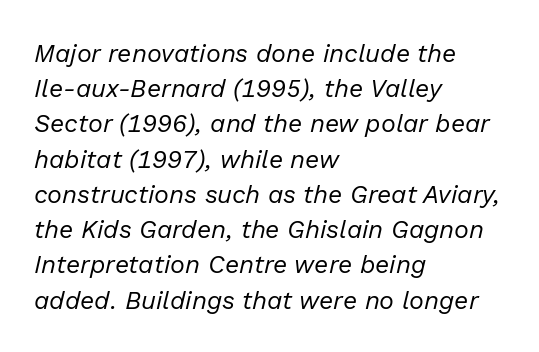
The compositor pushed each line to the left boundary. Horizontal bands of white between lines are of average thickness. Underlining? Definitely not there. No extra ink here — the face is not bold.
